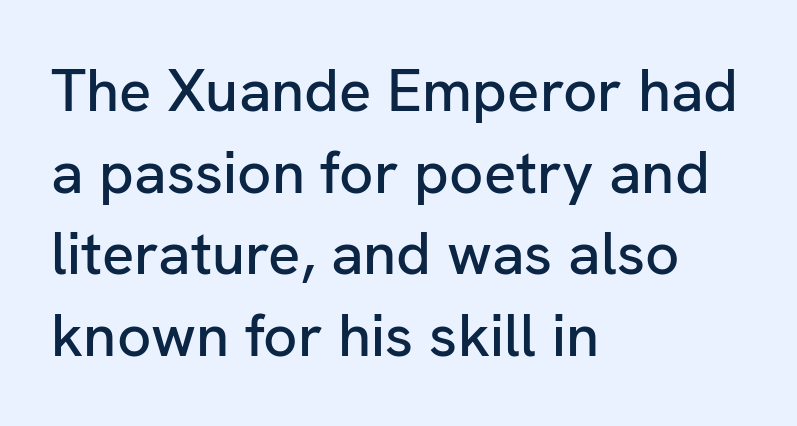
Words float on clear page, feet unadorned. The face used here is rendered with its standard letterfit. The letters stand upright; this is a roman face. You can tell from the bare stems that sans-serif type was used.
